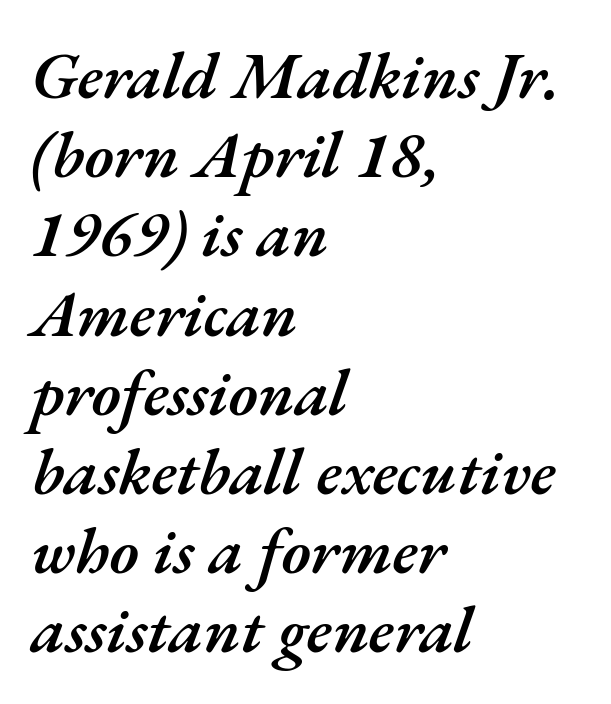
The image shows 66 px semibold type, italic (leaning right); set left-aligned, line spacing 1.2x, normal letter spacing, not underlined; medium stroke contrast and a small x-height.
